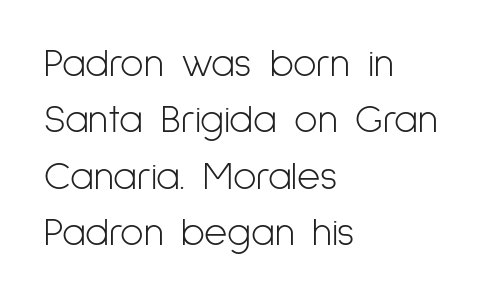
Is the letter spacing exaggerated? No — it looks like the ordinary default. Every row of glyphs begins at an identical x-position on the left. The characters are drawn with everyday or finer stroke widths. Designer's note — italics off, roman on.
